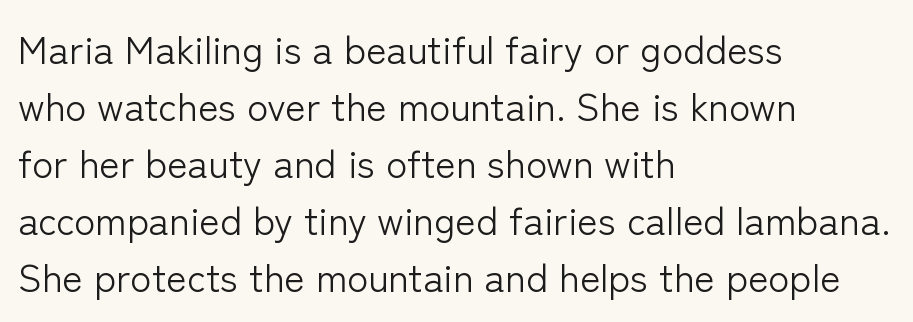
Leftover space on each line is placed entirely after the last word. It's the straight-up-and-down kind of type. How are the letters spaced? Ordinarily, with no added tracking. To sum up the face: it is a sans, with no serifs. Letters rest on an invisible, unmarked baseline.
